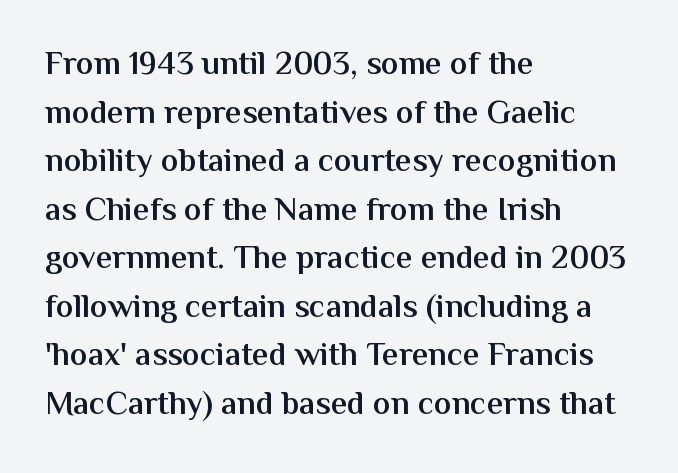
A typesetter would call this zero additional tracking. The words here are not underlined. Horizontal bands of white between lines are of average thickness. The paragraph has a hard left edge and a soft right edge. Set as a demibold, roughly 600 on the weight scale. Stroke terminals: plain, sans-serif.
